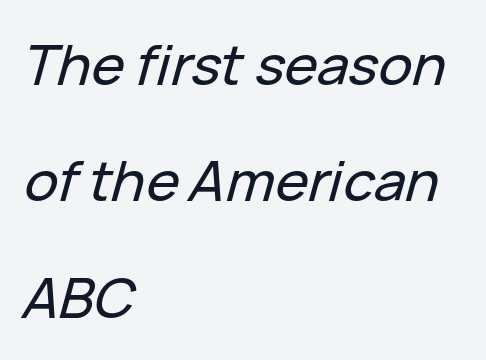
{"italic": "yes", "lean": "right", "slant_degrees": 15, "width": "normal", "stroke_contrast": "low", "x_height": "medium", "monospaced": "no", "underline": "no", "align": "left", "line_spacing": "loose", "line_spacing_ratio": 2.08, "letter_spacing": "normal", "letter_spacing_em": 0.0, "glyph_px": 56}
